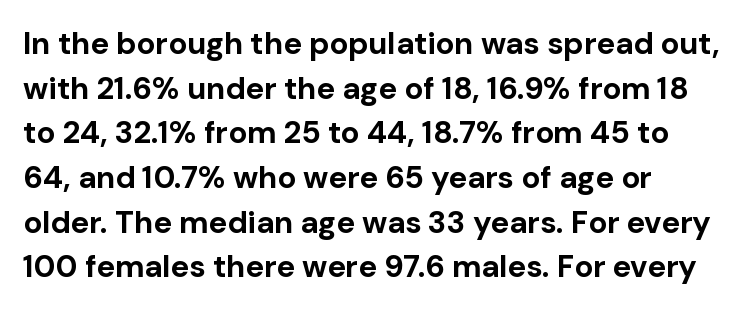
{"serif": "no", "italic": "no", "bold": "yes", "weight": "bold", "width": "normal", "stroke_contrast": "low", "x_height": "medium", "monospaced": "no", "underline": "no", "align": "left", "line_spacing": "normal", "line_spacing_ratio": 1.44, "letter_spacing": "normal", "letter_spacing_em": 0.0, "glyph_px": 31}
